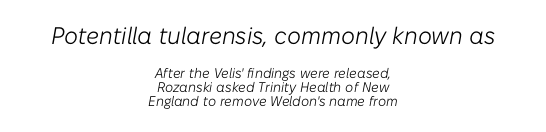
Q: Is the text bold? A: No.
Q: Is the text italic (slanted)? A: Yes, it leans right by about 10 degrees.
Q: Is the text underlined? A: No.
Q: How is the paragraph aligned? A: Centered.
Q: Is the spacing between letters normal or unusually wide? A: Normal.
Q: Is the spacing between lines tight, normal or loose? A: Tight.
Q: Which block of text is set in a larger size, the first (top) or the second (bottom)? A: The first (top) one.
